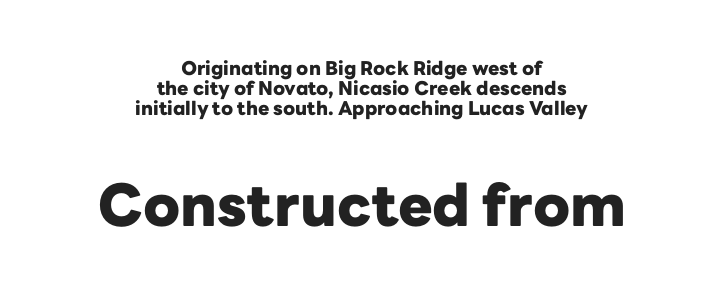
Underline: absent. Is the block centered? Yes — each line is placed symmetrically about the middle. The rendering uses natural spacing where letterforms have individual widths. In terms of posture, this sample is upright. Inter-character spacing is left at the font's built-in metrics. Tightly led — the rows are bunched.
